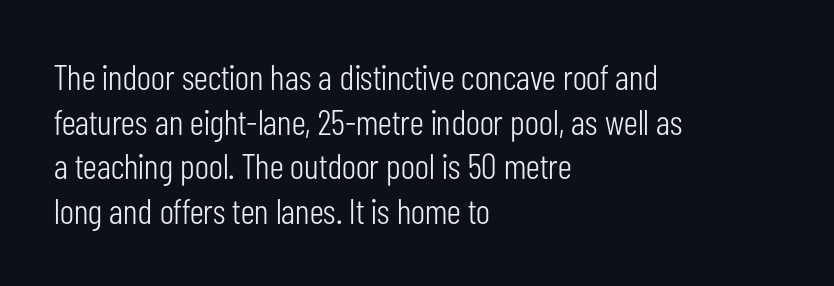
A sans-serif font was chosen for this passage. The string is rendered with underlining switched off. The strokes are not fattened; the text isn't bold. Glyph-to-glyph distance matches everyday printed text. Posture: upright roman. The typesetter chose a ragged-right arrangement here.
